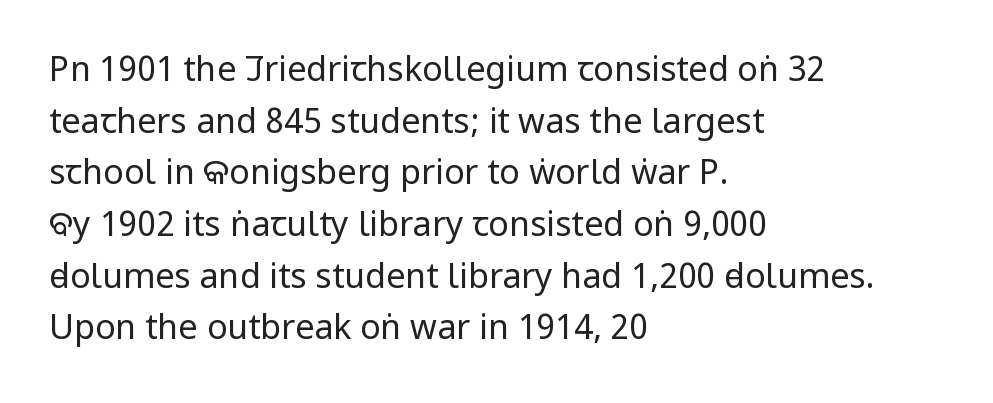
The image shows 34 px regular-weight, condensed sans-serif type, upright; set left-aligned, normal line spacing (1.52x), normal letter spacing, not underlined; low stroke contrast and a large x-height.
